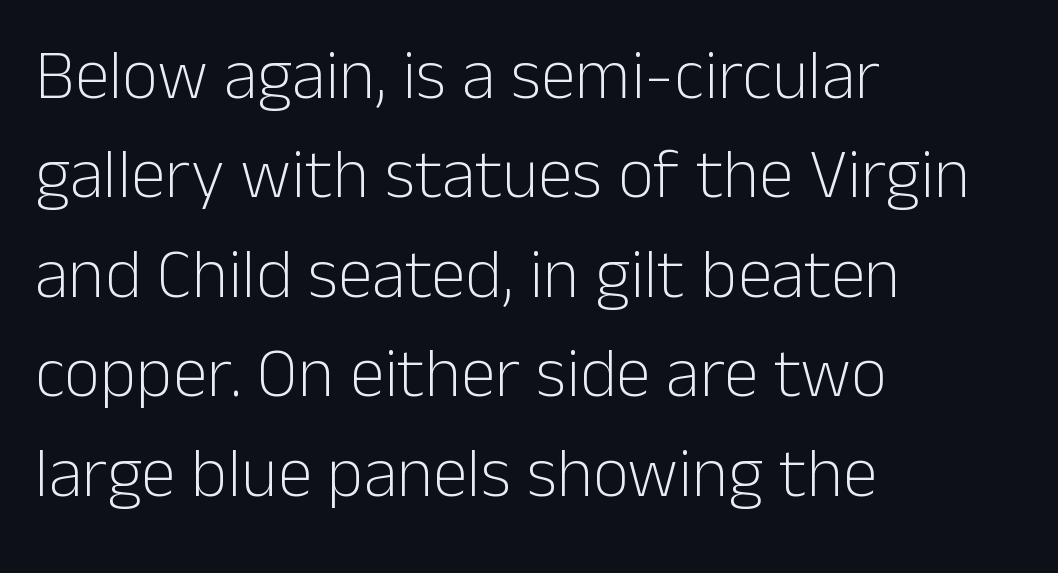
What's the leading like? Ordinary, nothing unusual. Inter-character spacing is left at the font's built-in metrics. Caption: face not bold, strokes unweighted. This rendering uses left alignment, leaving the right contour irregular.
